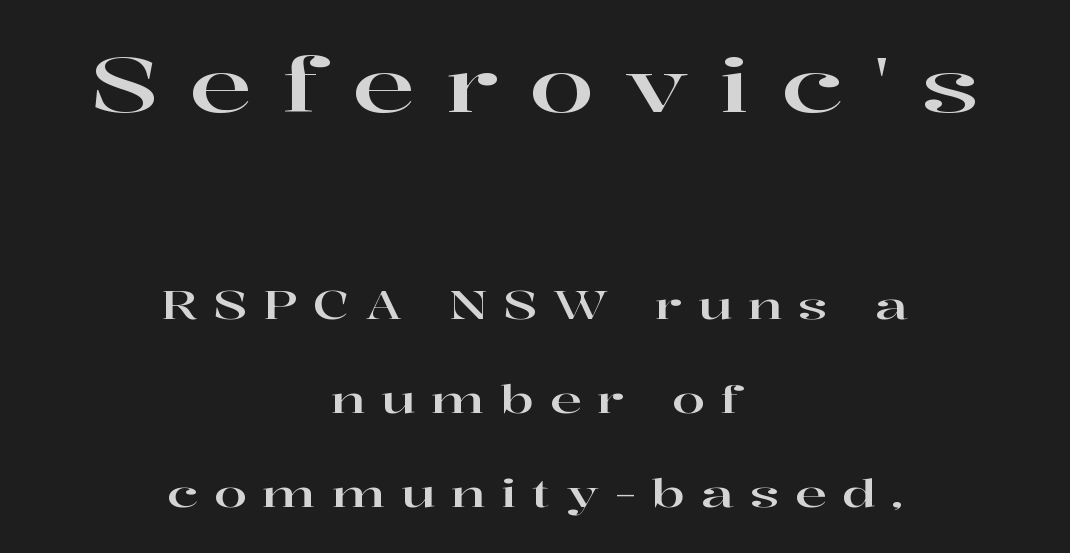
{"serif": "yes", "italic": "no", "width": "wide", "stroke_contrast": "high", "x_height": "medium", "monospaced": "no", "underline": "no", "align": "center", "line_spacing": "loose", "line_spacing_ratio": 2.48, "letter_spacing": "wide", "letter_spacing_em": 0.41, "larger_block": "first", "size_ratio": 1.97, "glyph_px": 75}
